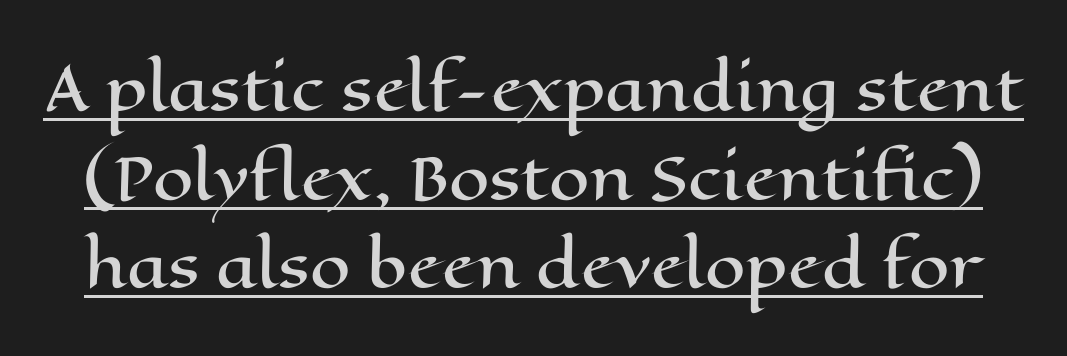
{"italic": "no", "width": "wide", "stroke_contrast": "high", "x_height": "medium", "monospaced": "no", "underline": "yes", "line_spacing": "normal", "line_spacing_ratio": 1.53, "letter_spacing": "normal", "letter_spacing_em": 0.0, "glyph_px": 58}
